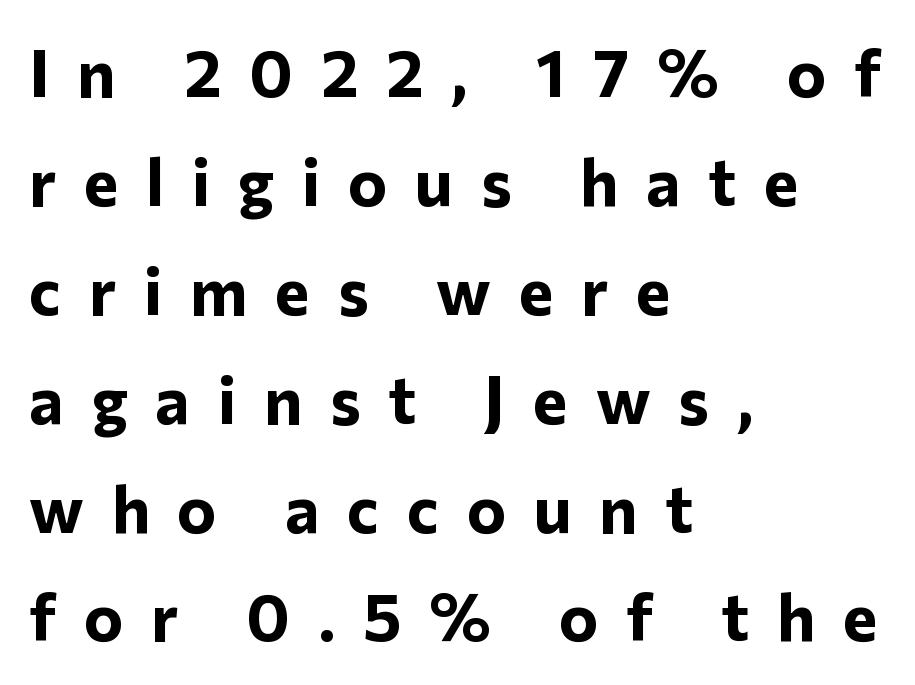
{"serif": "no", "italic": "no", "bold": "yes", "weight": "bold", "width": "normal", "stroke_contrast": "low", "x_height": "medium", "monospaced": "no", "underline": "no", "align": "left", "line_spacing": "normal", "line_spacing_ratio": 1.65, "letter_spacing": "wide", "letter_spacing_em": 0.42, "glyph_px": 66}
